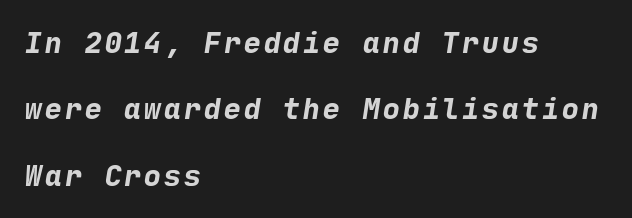
{"serif": "no", "bold": "yes", "weight": "bold", "width": "normal", "stroke_contrast": "low", "x_height": "medium", "underline": "no", "align": "left", "line_spacing": "loose", "line_spacing_ratio": 2.37, "glyph_px": 28}
